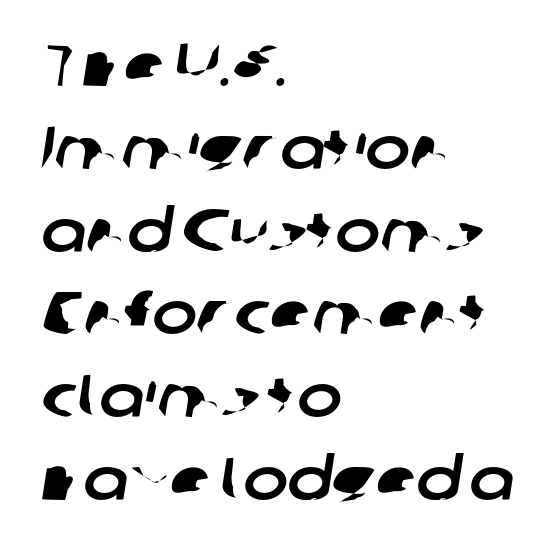
{"serif": "no", "width": "normal", "stroke_contrast": "low", "x_height": "medium", "monospaced": "no", "underline": "no", "align": "left", "line_spacing": "normal", "line_spacing_ratio": 1.38, "letter_spacing": "normal", "letter_spacing_em": 0.0, "glyph_px": 60}
